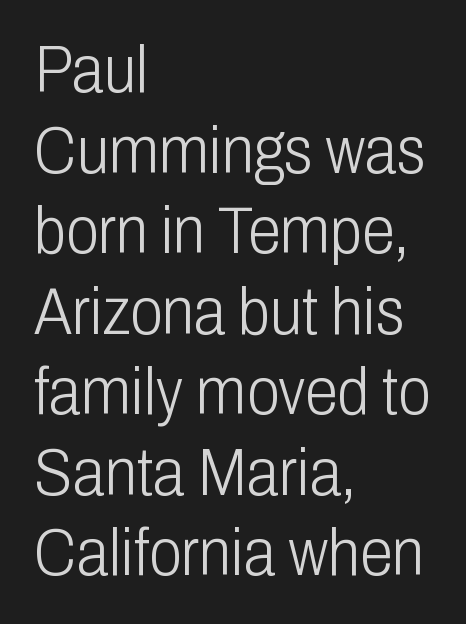
The image shows 66 px light, condensed sans-serif type, upright; set left-aligned, line spacing 1.22x, normal letter spacing, not underlined; low stroke contrast and a medium x-height.
